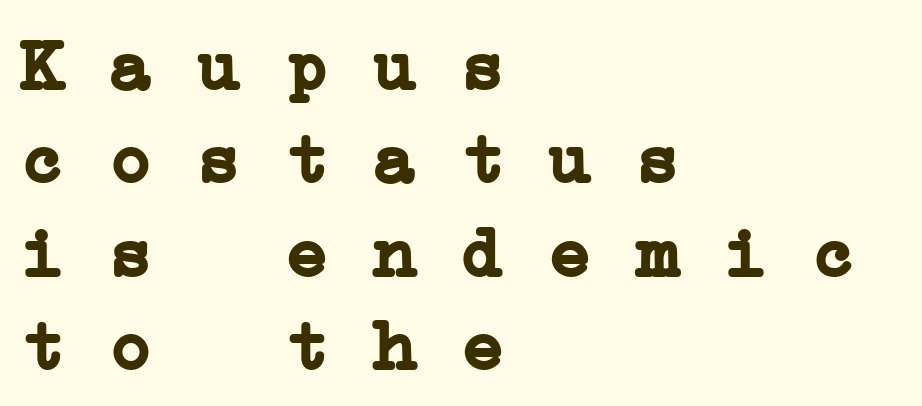
The image shows 73 px semibold, wide serif type, monospaced; set left-aligned, normal line spacing (1.28x), normal letter spacing, not underlined; low stroke contrast and a medium x-height.
